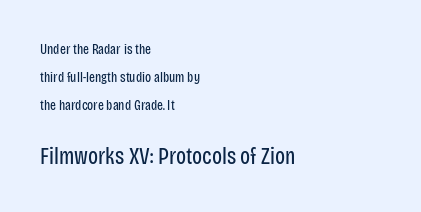
{"italic": "no", "bold": "no", "underline": "no", "align": "left", "line_spacing": "loose", "line_spacing_ratio": 2.0, "letter_spacing": "normal", "letter_spacing_em": 0.0, "larger_block": "second", "size_ratio": 1.64, "glyph_px": 23}
